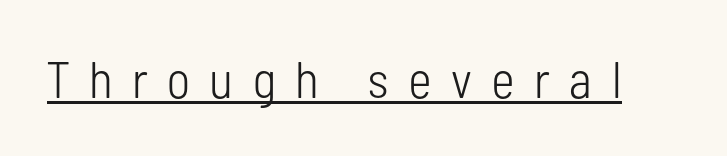
{"serif": "no", "italic": "no", "bold": "no", "weight": "light", "width": "condensed", "stroke_contrast": "low", "x_height": "medium", "monospaced": "no", "underline": "yes", "letter_spacing": "wide", "letter_spacing_em": 0.38, "glyph_px": 51}
